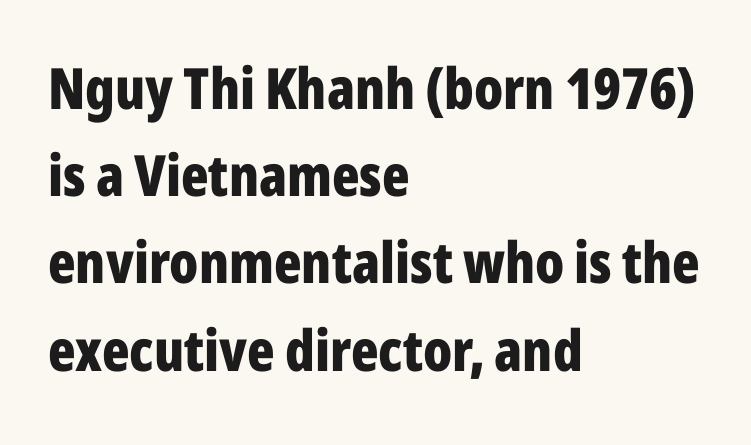
A typesetter would call this leading conventional body-copy spacing. You can tell it's not italic because the verticals are truly vertical. The letterforms sit shoulder to shoulder at normal distance. Type without underlining. Heavy, bold letterforms. Serif or sans? Sans — the stroke terminals are bare.
